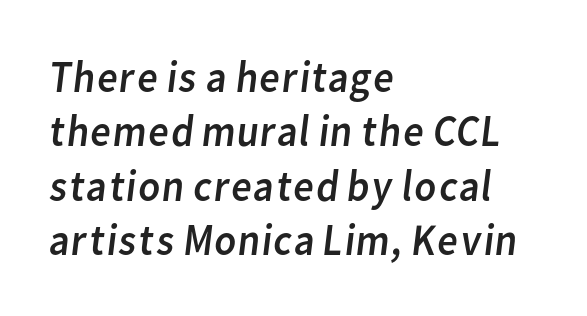
{"serif": "no", "bold": "no", "weight": "regular", "width": "normal", "stroke_contrast": "low", "x_height": "medium", "monospaced": "no", "underline": "no", "align": "left", "line_spacing_ratio": 1.21, "letter_spacing": "normal", "letter_spacing_em": 0.0, "glyph_px": 45}
